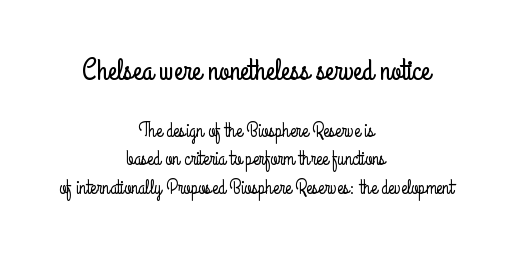
Q: Is the typeface a serif or a sans-serif typeface? A: Sans-serif.
Q: Is the text underlined? A: No.
Q: How is the paragraph aligned? A: Centered.
Q: Is the spacing between letters normal or unusually wide? A: Normal.
Q: Is the spacing between lines tight, normal or loose? A: Normal.
Q: Which block of text is set in a larger size, the first (top) or the second (bottom)? A: The first (top) one.
Q: Width (condensed, normal, or wide)? A: Condensed.
Q: Stroke contrast? A: Low.
Q: x-height? A: Small.
Q: Monospaced? A: No.
